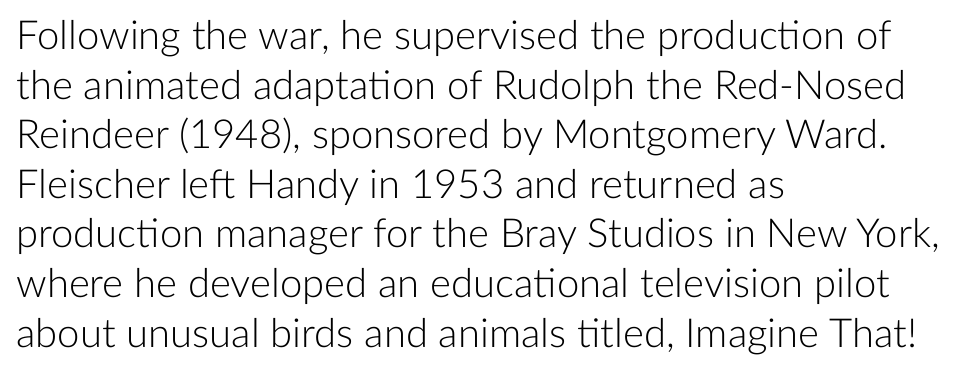
The image shows 40 px light sans-serif type, upright; set left-aligned, line spacing 1.24x, normal letter spacing, not underlined; low stroke contrast and a medium x-height.
